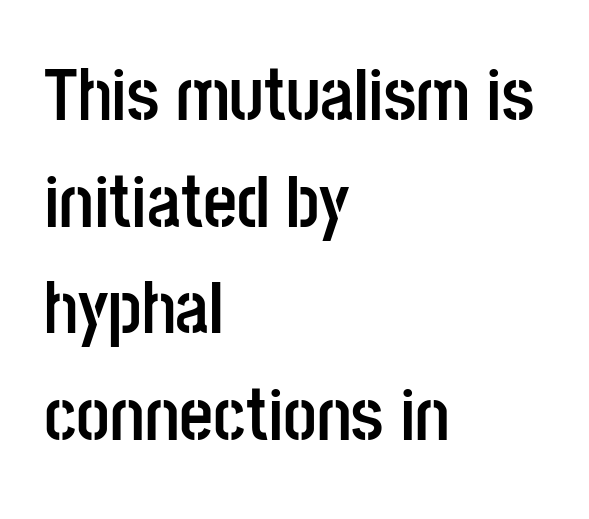
Q: Is the text bold? A: Yes.
Q: Is the text italic (slanted)? A: No, it is upright.
Q: Is the typeface a serif or a sans-serif typeface? A: Sans-serif.
Q: Is the text underlined? A: No.
Q: How is the paragraph aligned? A: Left-aligned.
Q: Is the spacing between letters normal or unusually wide? A: Normal.
Q: Is the spacing between lines tight, normal or loose? A: Normal.
Q: Width (condensed, normal, or wide)? A: Condensed.
Q: Stroke contrast? A: Low.
Q: x-height? A: Large.
Q: Monospaced? A: No.
